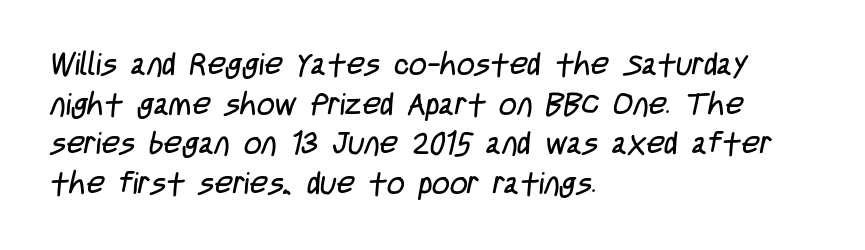
{"serif": "no", "bold": "no", "weight": "regular", "width": "condensed", "stroke_contrast": "low", "x_height": "large", "monospaced": "no", "underline": "no", "align": "left", "line_spacing": "normal", "line_spacing_ratio": 1.28, "letter_spacing": "normal", "letter_spacing_em": 0.0, "glyph_px": 31}
